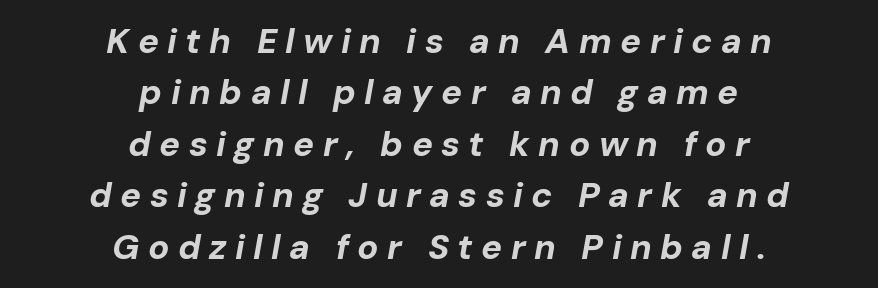
Q: Is the text bold? A: Yes.
Q: Is the text italic (slanted)? A: Yes, it leans right by about 10 degrees.
Q: Is the text underlined? A: No.
Q: How is the paragraph aligned? A: Centered.
Q: Is the spacing between letters normal or unusually wide? A: Unusually wide.
Q: Is the spacing between lines tight, normal or loose? A: Normal.
Q: Width (condensed, normal, or wide)? A: Normal.
Q: Stroke contrast? A: Low.
Q: x-height? A: Medium.
Q: Monospaced? A: No.
